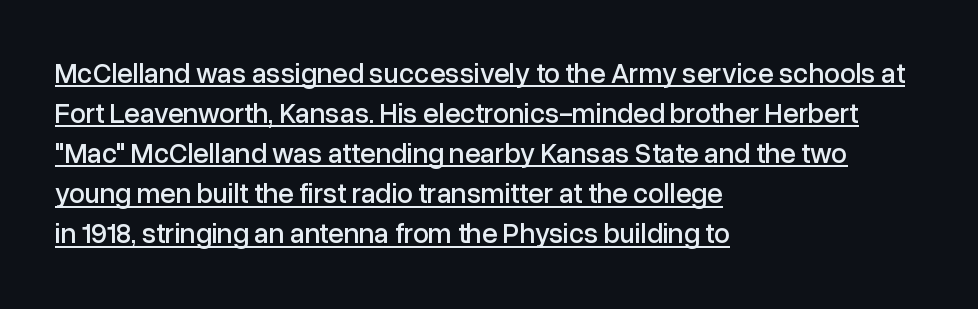
{"serif": "no", "italic": "no", "width": "normal", "stroke_contrast": "low", "x_height": "medium", "monospaced": "no", "underline": "yes", "align": "left", "line_spacing": "normal", "line_spacing_ratio": 1.43, "letter_spacing": "normal", "letter_spacing_em": 0.0, "glyph_px": 28}
